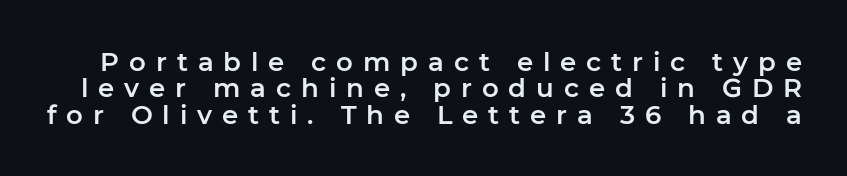
You can tell it's not italic because the verticals are truly vertical. The gap between lines stays unmarked. In terms of letterspacing, this is a distinctly airy, spread setting. Quick note: interline space is minimal.
